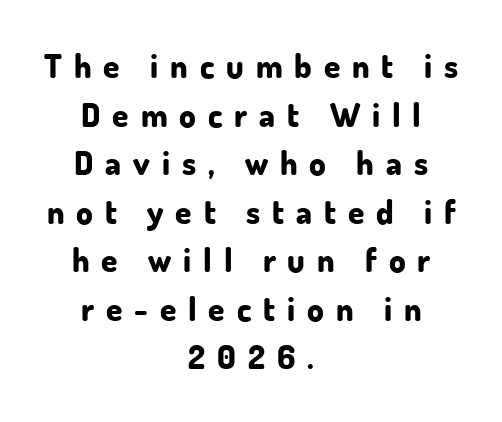
Q: Is the text bold? A: Yes.
Q: Is the text italic (slanted)? A: No, it is upright.
Q: Is the typeface a serif or a sans-serif typeface? A: Sans-serif.
Q: Is the text underlined? A: No.
Q: How is the paragraph aligned? A: Centered.
Q: Is the spacing between letters normal or unusually wide? A: Unusually wide.
Q: Is the spacing between lines tight, normal or loose? A: Normal.
Q: Width (condensed, normal, or wide)? A: Normal.
Q: Stroke contrast? A: Low.
Q: x-height? A: Small.
Q: Monospaced? A: No.
